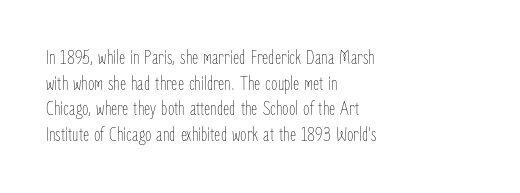
Does extra space separate the letters? No, they use regular spacing. The passage is arranged the way most books set body copy — flush left. The area under the type is left untouched. The face looks like a standard text weight, possibly lighter. Notice how the stems are strictly vertical — no italics here.
